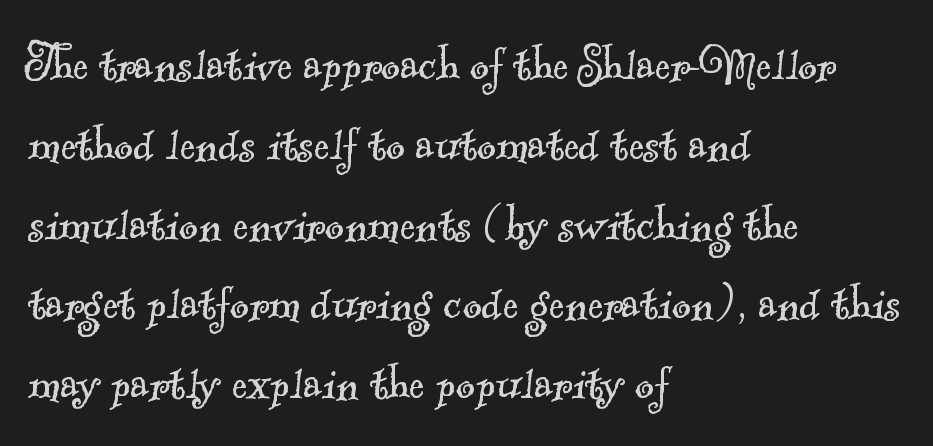
Which margin do the lines hug? The left one — the right edge is uneven. The space directly below the letters is spotless. Is this a fixed-width face? No — the glyphs have proportional, varying widths. If you measured baseline to baseline, you'd find a middling distance. Weight class: somewhere from thin through regular. Tracking here is standard; glyphs follow each other at the usual distance.
